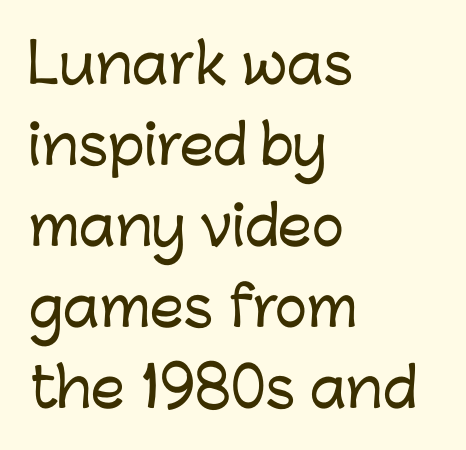
{"serif": "no", "italic": "no", "width": "normal", "stroke_contrast": "low", "x_height": "medium", "monospaced": "no", "underline": "no", "align": "left", "line_spacing": "normal", "line_spacing_ratio": 1.5, "letter_spacing": "normal", "letter_spacing_em": 0.0, "glyph_px": 54}
